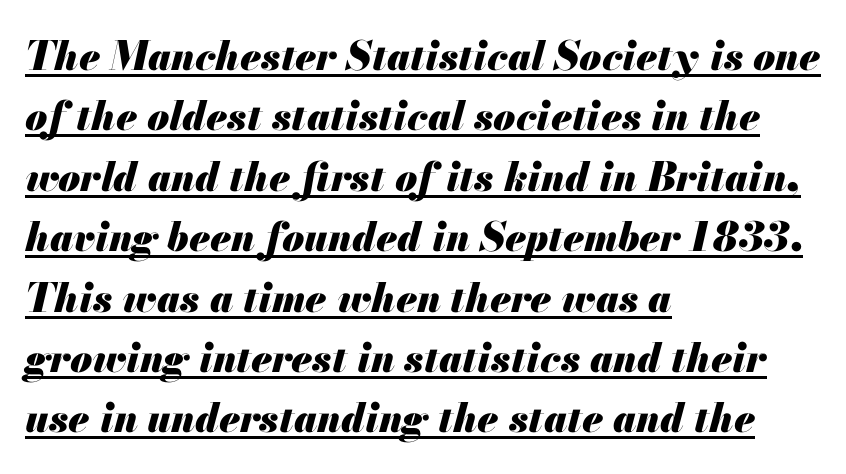
Q: Is the text bold? A: Yes.
Q: Is the text italic (slanted)? A: Yes, it leans right by about 13 degrees.
Q: Is the text underlined? A: Yes.
Q: How is the paragraph aligned? A: Left-aligned.
Q: Is the spacing between letters normal or unusually wide? A: Normal.
Q: Is the spacing between lines tight, normal or loose? A: Normal.
Q: Width (condensed, normal, or wide)? A: Normal.
Q: Stroke contrast? A: Medium.
Q: x-height? A: Small.
Q: Monospaced? A: No.
